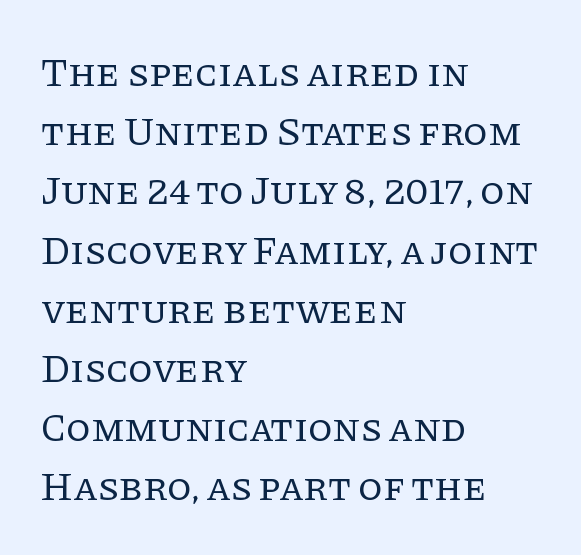
{"serif": "yes", "italic": "no", "bold": "no", "weight": "regular", "width": "normal", "stroke_contrast": "low", "x_height": "large", "monospaced": "no", "underline": "no", "align": "left", "line_spacing": "normal", "line_spacing_ratio": 1.48, "letter_spacing": "normal", "letter_spacing_em": 0.0, "glyph_px": 40}
